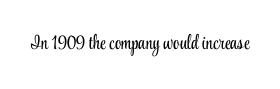
The image shows 20 px text type; set normal letter spacing, not underlined.
